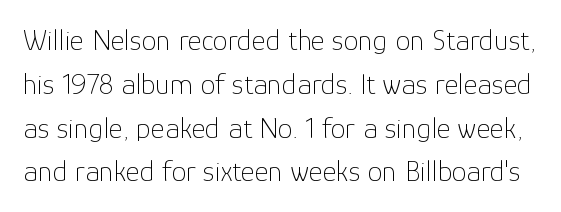
Q: Is the text bold? A: No.
Q: Is the text italic (slanted)? A: No, it is upright.
Q: Is the typeface a serif or a sans-serif typeface? A: Sans-serif.
Q: Is the text underlined? A: No.
Q: Is the spacing between letters normal or unusually wide? A: Normal.
Q: Is the spacing between lines tight, normal or loose? A: Normal.
Q: Width (condensed, normal, or wide)? A: Normal.
Q: Stroke contrast? A: Low.
Q: x-height? A: Medium.
Q: Monospaced? A: No.
